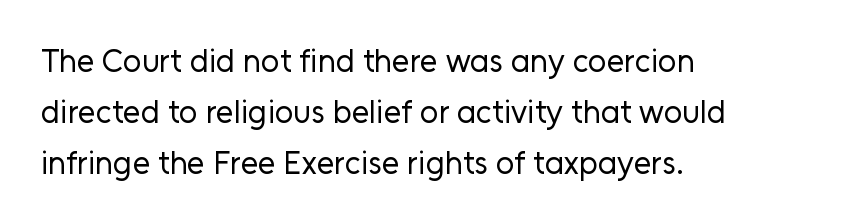
Q: Is the text bold? A: No.
Q: Is the text italic (slanted)? A: No, it is upright.
Q: Is the typeface a serif or a sans-serif typeface? A: Sans-serif.
Q: Is the text underlined? A: No.
Q: How is the paragraph aligned? A: Left-aligned.
Q: Is the spacing between letters normal or unusually wide? A: Normal.
Q: Is the spacing between lines tight, normal or loose? A: Normal.
Q: Width (condensed, normal, or wide)? A: Normal.
Q: Stroke contrast? A: Low.
Q: x-height? A: Medium.
Q: Monospaced? A: No.
